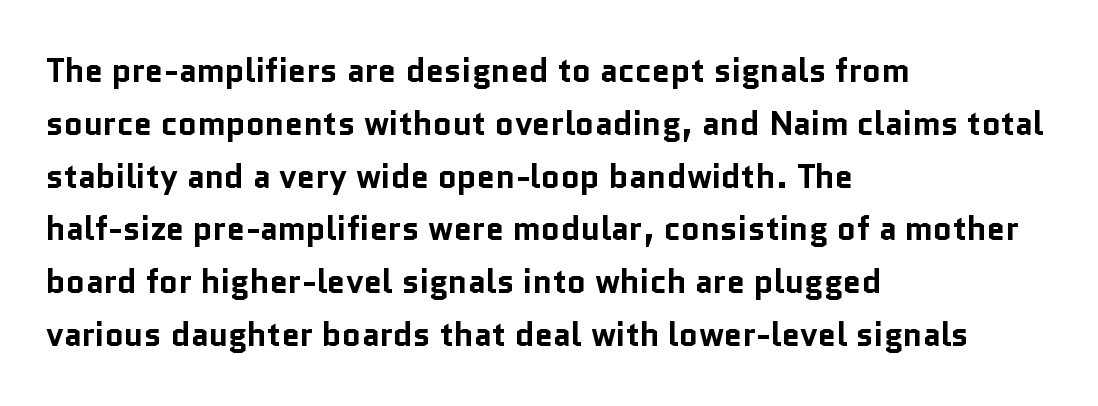
Check the space under the baseline: it is left empty. Upright lettering throughout. A typesetter would call this proportional, since set widths differ per character. Its strokes are broad and dark, the hallmark of bold type.
